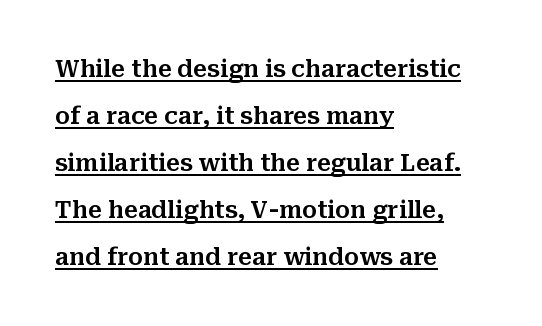
Reading down the block, your eye returns to a fixed left position each line. Each word holds together tightly as a unit, with standard inter-letter gaps. Summary of vertical rhythm: relaxed, with wide interline spacing. In terms of posture, this sample is upright. Emphasis is given by a line drawn under the lettering.
